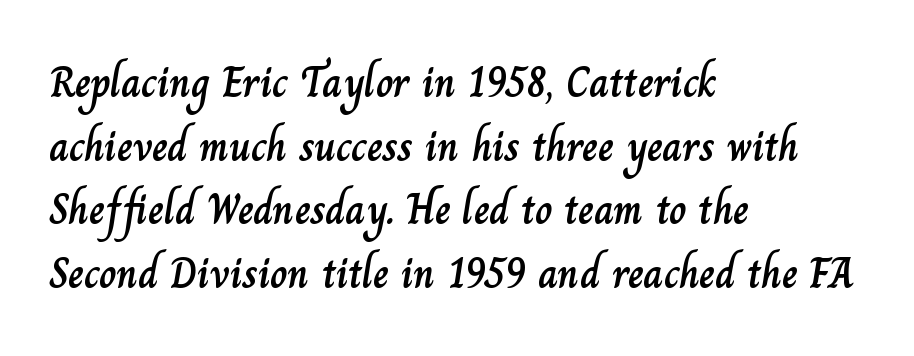
Is this a fixed-width face? No — the glyphs have proportional, varying widths. If you measured baseline to baseline, you'd find a middling distance. Observe the ordinary spacing: letters are neighbours, not strangers. This rendering uses left alignment, leaving the right contour irregular. Glance below the letters and you will spot only blank space.
